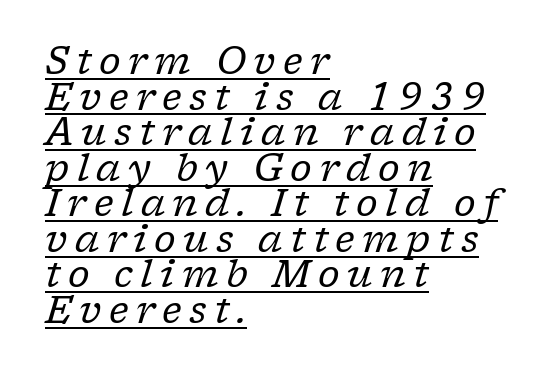
{"serif": "yes", "italic": "yes", "lean": "right", "slant_degrees": 17, "bold": "no", "weight": "regular", "width": "normal", "stroke_contrast": "low", "x_height": "medium", "monospaced": "no", "underline": "yes", "align": "left", "line_spacing": "tight", "line_spacing_ratio": 0.96, "letter_spacing": "wide", "letter_spacing_em": 0.2, "glyph_px": 37}
